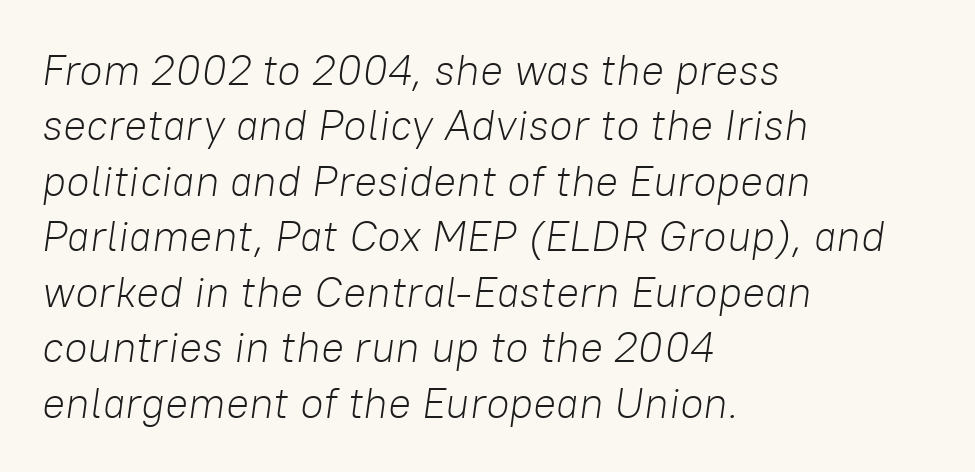
The image shows 43 px light type, italic (leaning right); set left-aligned, normal line spacing (1.29x), normal letter spacing, not underlined; low stroke contrast and a medium x-height.
